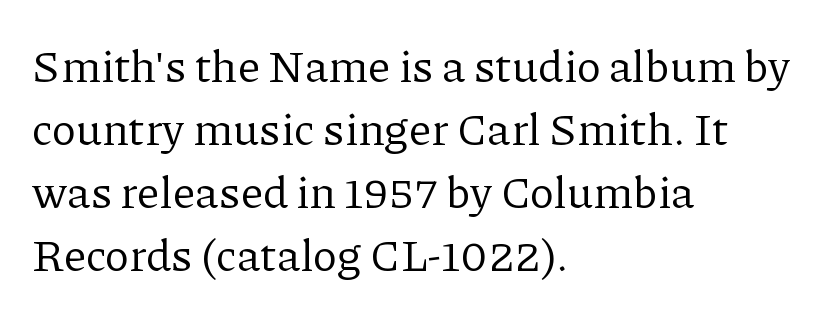
The image shows 45 px regular-weight serif type, upright; set left-aligned, normal line spacing (1.4x), normal letter spacing, not underlined; low stroke contrast and a medium x-height.
